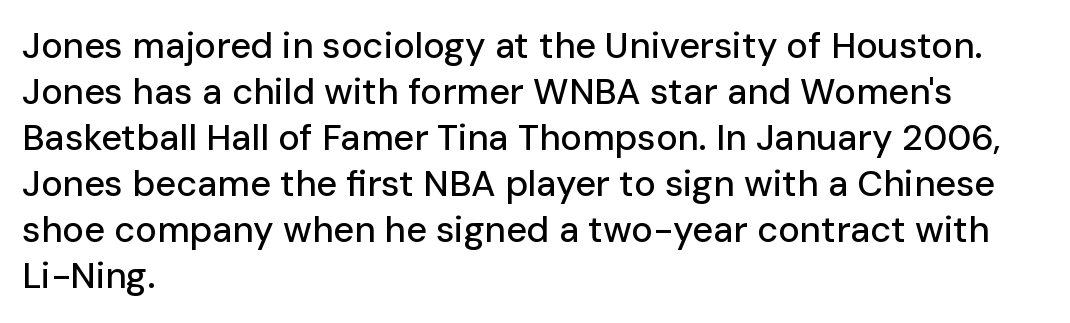
Q: Is the text italic (slanted)? A: No, it is upright.
Q: Is the typeface a serif or a sans-serif typeface? A: Sans-serif.
Q: Is the text underlined? A: No.
Q: How is the paragraph aligned? A: Left-aligned.
Q: Is the spacing between letters normal or unusually wide? A: Normal.
Q: Is the spacing between lines tight, normal or loose? A: Normal.
Q: Width (condensed, normal, or wide)? A: Normal.
Q: Stroke contrast? A: Low.
Q: x-height? A: Medium.
Q: Monospaced? A: No.
